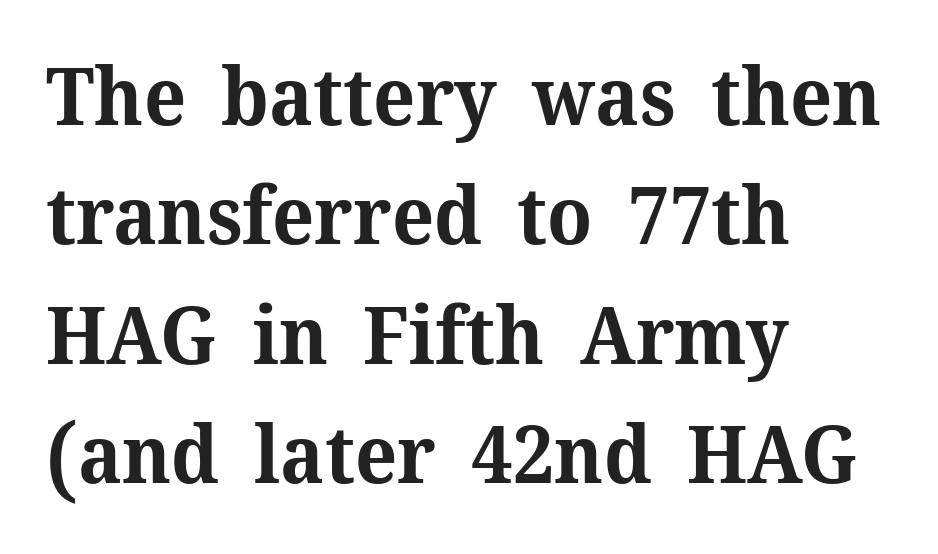
Is there much room between lines? A standard amount, neither cramped nor airy. How heavy is the stroke? Heavy — this is a bold. Rule under the text: the space is simply empty. Words appear dense and cohesive because spacing is normal.
